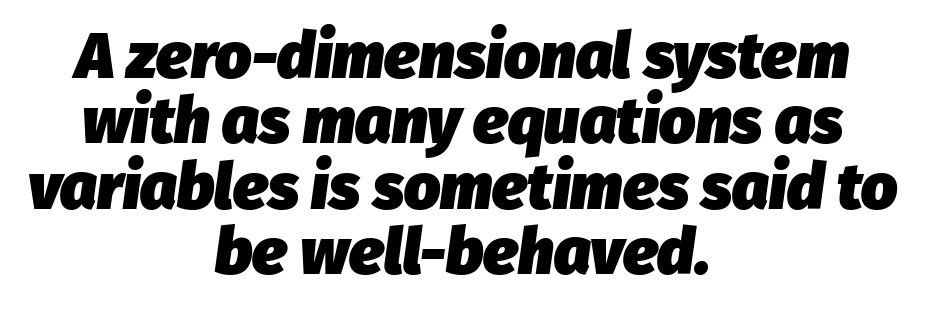
The image shows 64 px heavy type, italic (leaning right); set centered, tight line spacing (1.02x), normal letter spacing, not underlined; low stroke contrast and a medium x-height.
